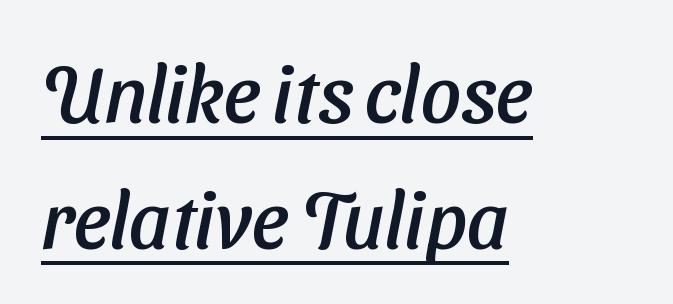
{"serif": "no", "width": "normal", "stroke_contrast": "low", "x_height": "medium", "monospaced": "no", "underline": "yes", "align": "left", "line_spacing": "normal", "line_spacing_ratio": 1.59, "letter_spacing": "normal", "letter_spacing_em": 0.0, "glyph_px": 79}
